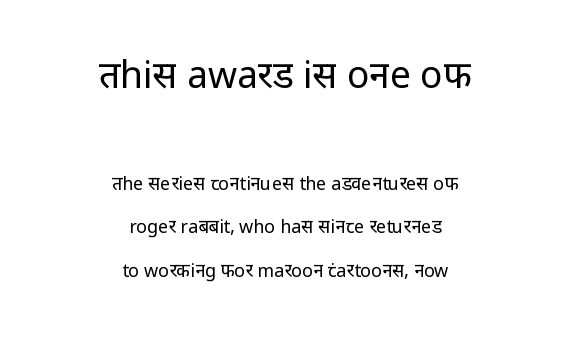
The area under the type is left untouched. Which of the two is more prominent by size? The first, at the top. The horizontal fit of the characters is conventional and even. Layout note: lines centered.
